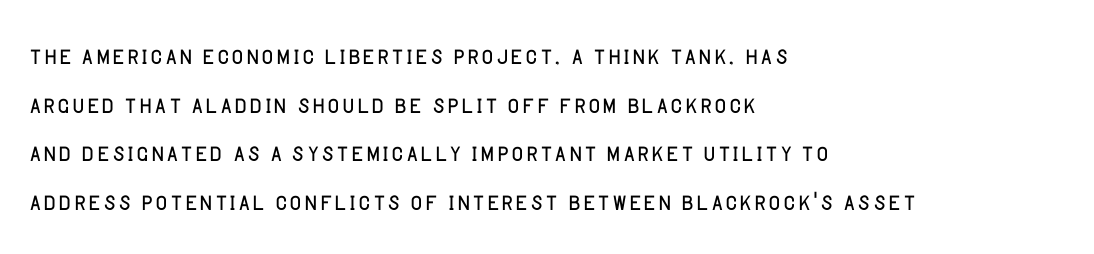
The image shows 32 px light sans-serif type, upright; set left-aligned, normal line spacing (1.52x), normal letter spacing, not underlined; low stroke contrast and a large x-height.
